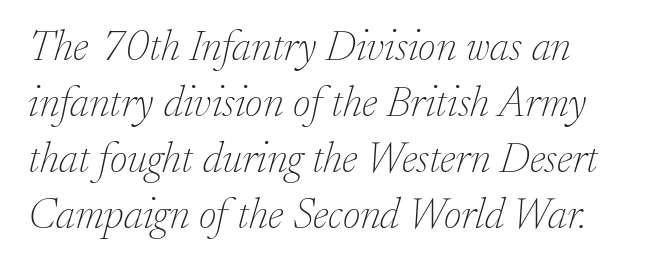
Q: Is the text bold? A: No.
Q: Is the text italic (slanted)? A: Yes, it leans right by about 17 degrees.
Q: Is the typeface a serif or a sans-serif typeface? A: Serif.
Q: Is the text underlined? A: No.
Q: Is the spacing between letters normal or unusually wide? A: Normal.
Q: Is the spacing between lines tight, normal or loose? A: Normal.
Q: Width (condensed, normal, or wide)? A: Normal.
Q: Stroke contrast? A: Low.
Q: x-height? A: Small.
Q: Monospaced? A: No.
